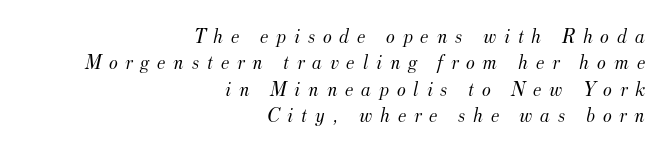
Q: Is the text bold? A: No.
Q: Is the text italic (slanted)? A: Yes, it leans right by about 12 degrees.
Q: Is the text underlined? A: No.
Q: How is the paragraph aligned? A: Right-aligned.
Q: Is the spacing between letters normal or unusually wide? A: Unusually wide.
Q: Is the spacing between lines tight, normal or loose? A: Normal.
